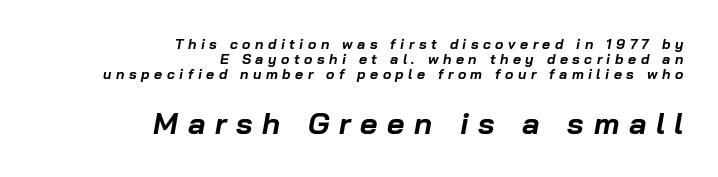
Q: Is the text bold? A: Yes.
Q: Is the text italic (slanted)? A: Yes, it leans right by about 10 degrees.
Q: Is the text underlined? A: No.
Q: How is the paragraph aligned? A: Right-aligned.
Q: Is the spacing between letters normal or unusually wide? A: Unusually wide.
Q: Is the spacing between lines tight, normal or loose? A: Tight.
Q: Which block of text is set in a larger size, the first (top) or the second (bottom)? A: The second (bottom) one.
Q: Width (condensed, normal, or wide)? A: Normal.
Q: Stroke contrast? A: Low.
Q: x-height? A: Medium.
Q: Monospaced? A: No.
